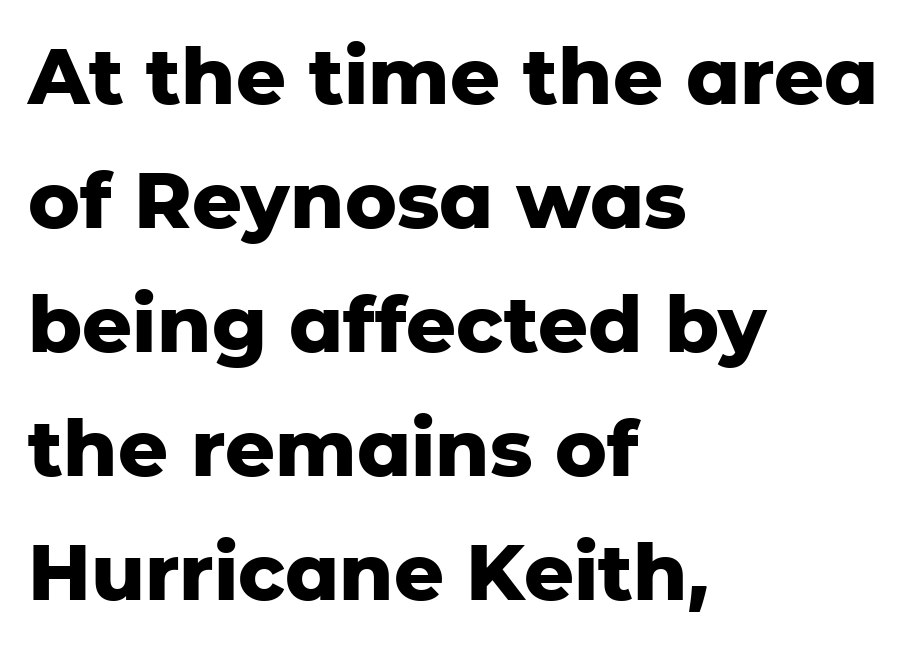
What's the leading like? Ordinary, nothing unusual. A bare baseline throughout the passage. This sample has the flowing, uneven cadence of proportional lettering. Pretty heavy lettering here — definitely bold. The font's upright variant was chosen for this text. Where is the straight margin? On the left.
